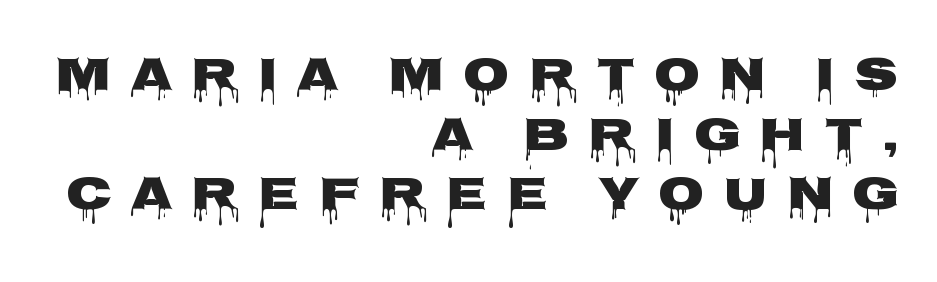
{"serif": "no", "italic": "no", "bold": "yes", "weight": "heavy", "width": "wide", "stroke_contrast": "low", "x_height": "large", "monospaced": "no", "underline": "no", "align": "right", "line_spacing_ratio": 1.24, "letter_spacing": "wide", "letter_spacing_em": 0.39, "glyph_px": 48}
